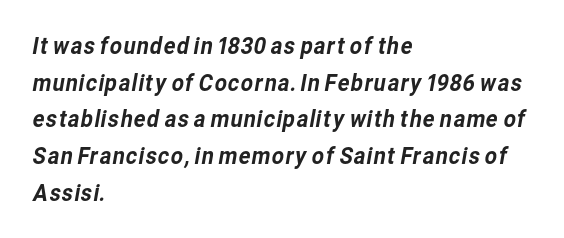
The image shows 24 px text type; set left-aligned, normal line spacing (1.53x), normal letter spacing, not underlined.
